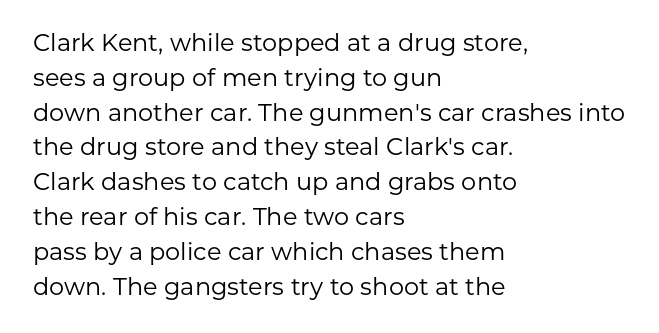
Q: Is the text bold? A: No.
Q: Is the text italic (slanted)? A: No, it is upright.
Q: Is the text underlined? A: No.
Q: How is the paragraph aligned? A: Left-aligned.
Q: Is the spacing between letters normal or unusually wide? A: Normal.
Q: Is the spacing between lines tight, normal or loose? A: Normal.
